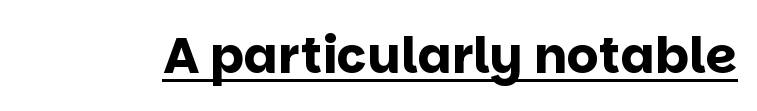
The font is running at its bold setting. Vertical strokes here are truly vertical. Students, observe the line beneath the letters — that is underlining. Do the characters align in a grid? No, the font is proportional. Words appear dense and cohesive because spacing is normal.
